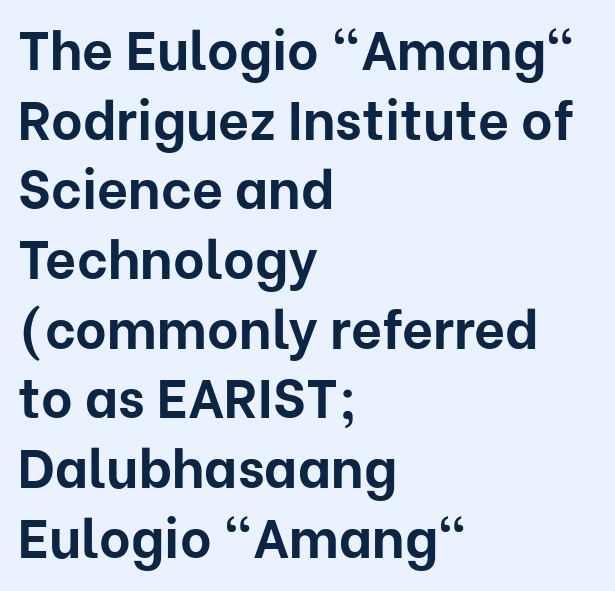
Q: Is the text bold? A: Yes.
Q: Is the text italic (slanted)? A: No, it is upright.
Q: Is the typeface a serif or a sans-serif typeface? A: Sans-serif.
Q: Is the text underlined? A: No.
Q: How is the paragraph aligned? A: Left-aligned.
Q: Is the spacing between letters normal or unusually wide? A: Normal.
Q: Is the spacing between lines tight, normal or loose? A: Normal.
Q: Width (condensed, normal, or wide)? A: Normal.
Q: Stroke contrast? A: Low.
Q: x-height? A: Medium.
Q: Monospaced? A: No.
